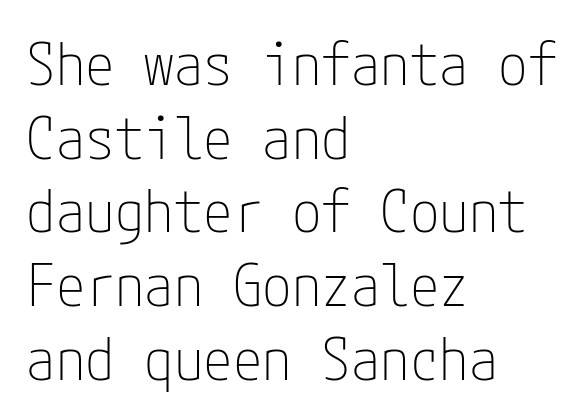
The string is rendered with underlining switched off. Style check: upright. How are the letters spaced? Ordinarily, with no added tracking. Each new line begins a customary step beneath the previous one. Horizontally, the lines are justified to the leading edge only. Stroke terminals: plain, sans-serif.
